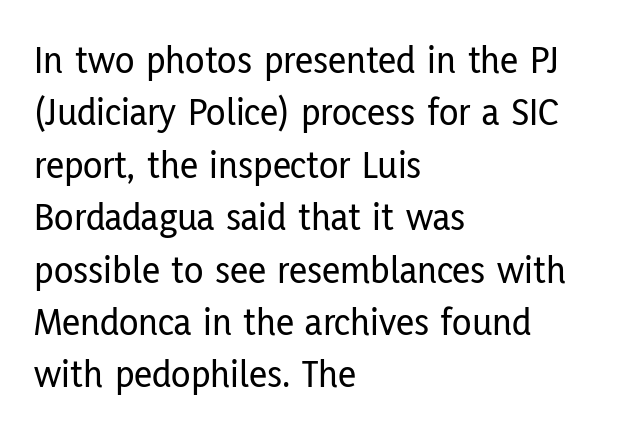
{"serif": "no", "italic": "no", "width": "condensed", "stroke_contrast": "low", "x_height": "medium", "monospaced": "no", "underline": "no", "align": "left", "line_spacing": "normal", "line_spacing_ratio": 1.31, "letter_spacing": "normal", "letter_spacing_em": 0.0, "glyph_px": 40}
